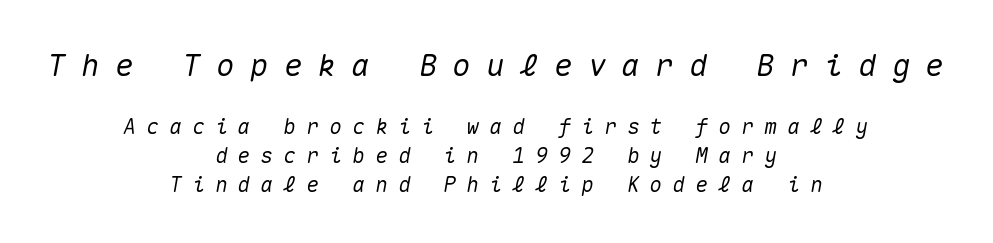
Regarding leading, the lines here are spaced in the standard way. Every character here occupies the same horizontal width, giving the sample a typewriter-like rhythm. Compared with ordinary roman type, these characters are visibly tilted. Glance below the letters and you will spot only blank space. If you squint, the top block still reads clearly — it's the larger of the two.
